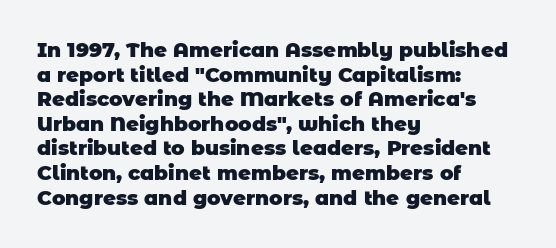
The image shows 20 px bold type; set left-aligned, line spacing 1.23x, normal letter spacing, not underlined.
